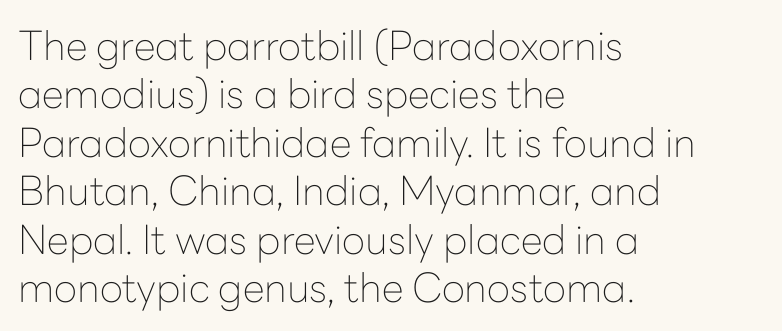
This rendering features lettering with no underline. The characters are drawn with everyday or finer stroke widths. These lines are rendered in a variable-pitch font. This rendering leaves character spacing at its baseline value. Does the type have serifs? No, each stem ends abruptly. A classic flush-left, rag-right setting is used for this passage.
